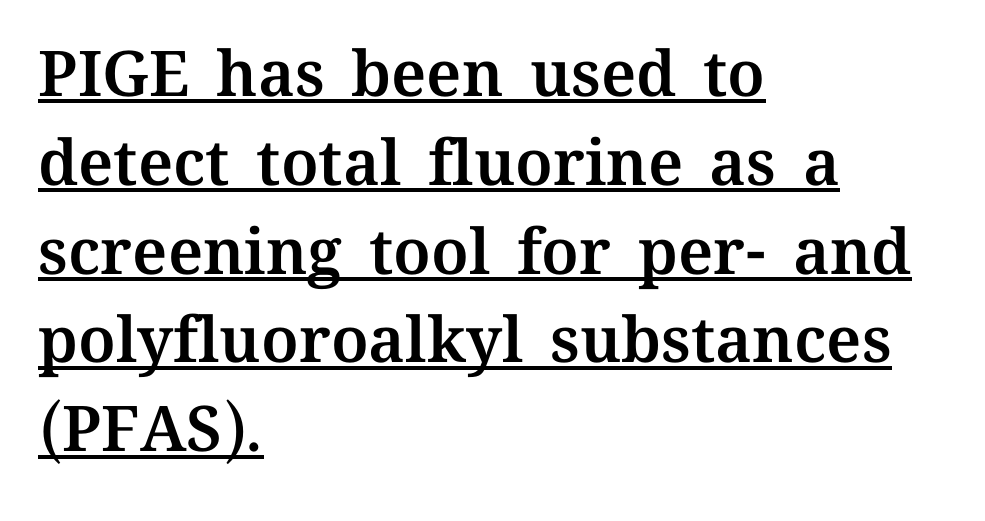
{"italic": "no", "width": "normal", "stroke_contrast": "medium", "x_height": "medium", "monospaced": "no", "underline": "yes", "align": "left", "line_spacing": "normal", "line_spacing_ratio": 1.41, "letter_spacing": "normal", "letter_spacing_em": 0.0, "glyph_px": 63}
